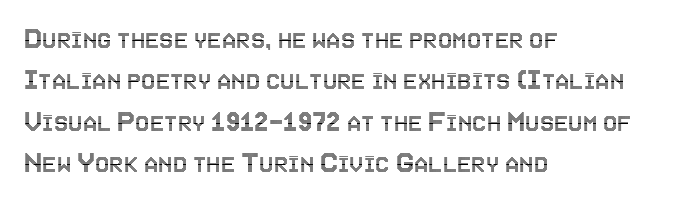
Q: Is the text italic (slanted)? A: No, it is upright.
Q: Is the text underlined? A: No.
Q: How is the paragraph aligned? A: Left-aligned.
Q: Is the spacing between letters normal or unusually wide? A: Normal.
Q: Is the spacing between lines tight, normal or loose? A: Normal.
Q: Width (condensed, normal, or wide)? A: Condensed.
Q: x-height? A: Large.
Q: Monospaced? A: No.
